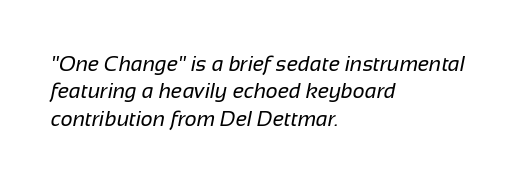
Is there much room between lines? A standard amount, neither cramped nor airy. You could call the tracking neutral — neither tight nor loose. The typesetter chose a ragged-right arrangement here. Only glyphs here, with clear space below each row. The weight would be labelled regular, book, light, or lighter still.
